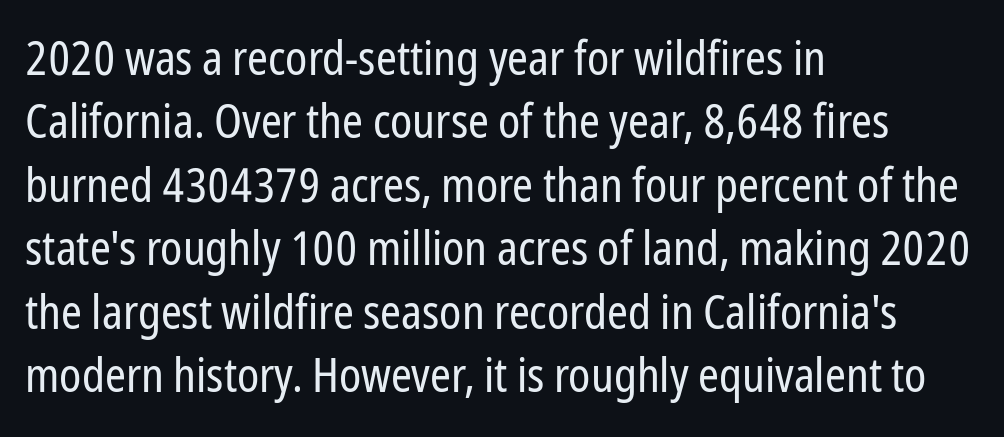
Q: Is the text bold? A: No.
Q: Is the text italic (slanted)? A: No, it is upright.
Q: Is the typeface a serif or a sans-serif typeface? A: Sans-serif.
Q: Is the text underlined? A: No.
Q: How is the paragraph aligned? A: Left-aligned.
Q: Is the spacing between letters normal or unusually wide? A: Normal.
Q: Is the spacing between lines tight, normal or loose? A: Normal.
Q: Width (condensed, normal, or wide)? A: Condensed.
Q: Stroke contrast? A: Low.
Q: x-height? A: Medium.
Q: Monospaced? A: No.
